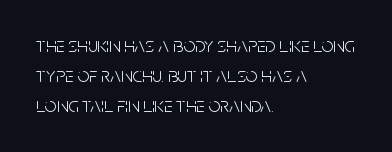
{"italic": "no", "bold": "no", "underline": "no", "align": "left", "line_spacing": "normal", "line_spacing_ratio": 1.42, "letter_spacing": "normal", "letter_spacing_em": 0.0, "glyph_px": 21}
